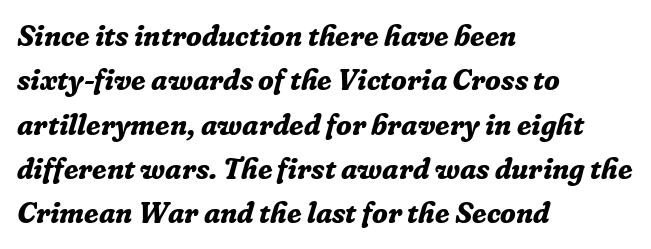
The image shows 29 px bold serif type, italic (leaning right); set left-aligned, normal line spacing (1.53x), normal letter spacing, not underlined; low stroke contrast and a medium x-height.
